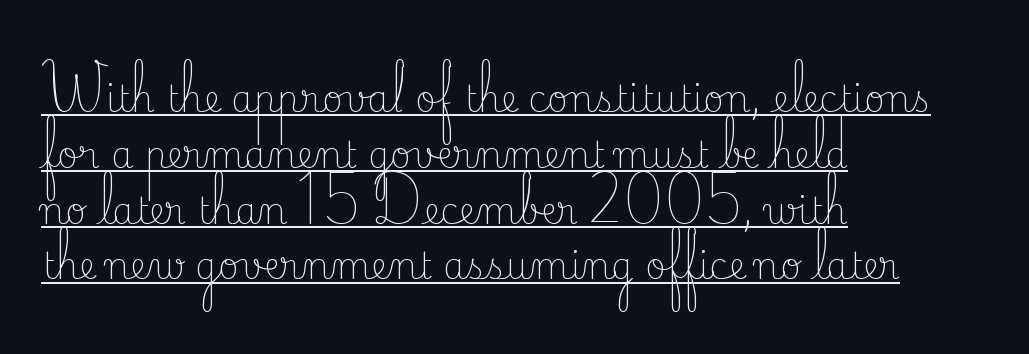
The image shows 36 px light serif type, upright; set left-aligned, normal line spacing (1.55x), normal letter spacing, underlined; low stroke contrast and a small x-height.
